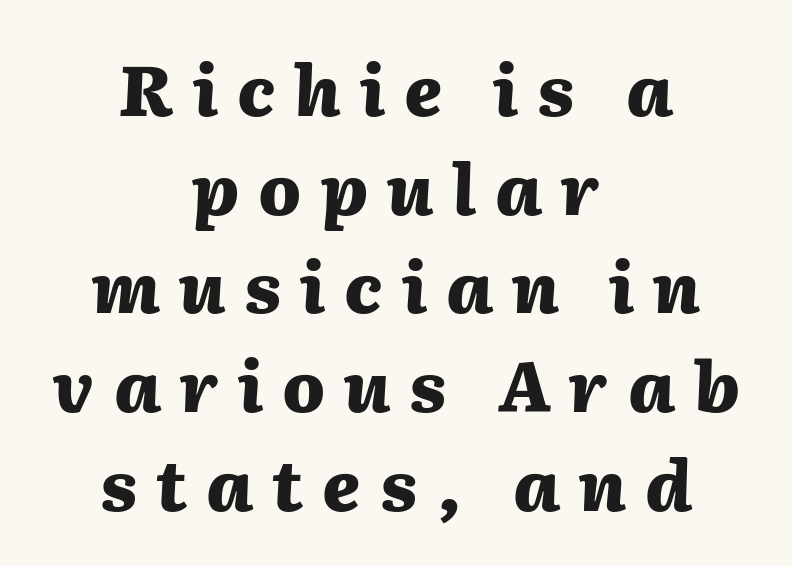
{"italic": "yes", "lean": "right", "slant_degrees": 2, "bold": "yes", "weight": "heavy", "width": "normal", "stroke_contrast": "medium", "x_height": "medium", "monospaced": "no", "underline": "no", "align": "center", "line_spacing": "normal", "line_spacing_ratio": 1.41, "letter_spacing": "wide", "letter_spacing_em": 0.27, "glyph_px": 70}
